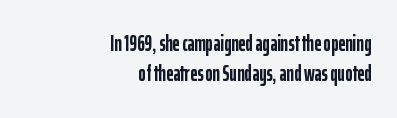
The image shows 22 px bold type, upright; set right-aligned, normal line spacing (1.37x), normal letter spacing, not underlined.
